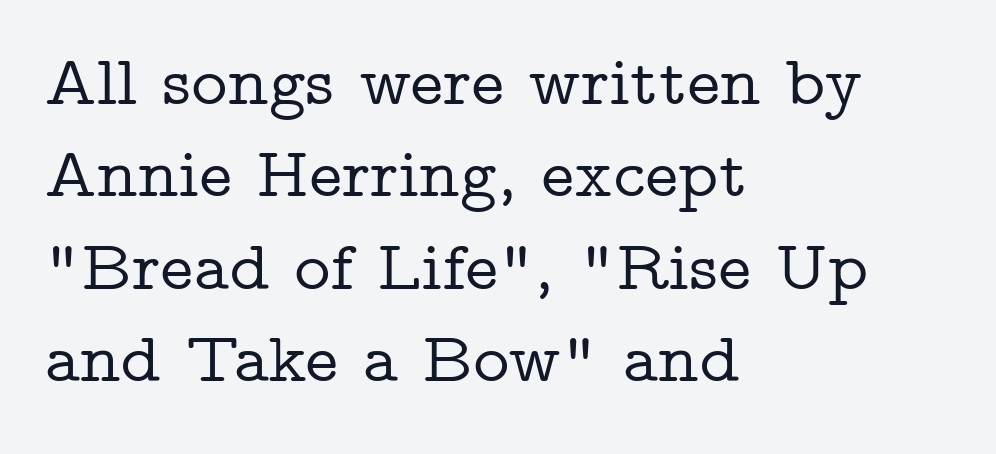
The image shows 70 px wide serif type, upright; set left-aligned, normal line spacing (1.32x), normal letter spacing, not underlined; low stroke contrast and a medium x-height.
